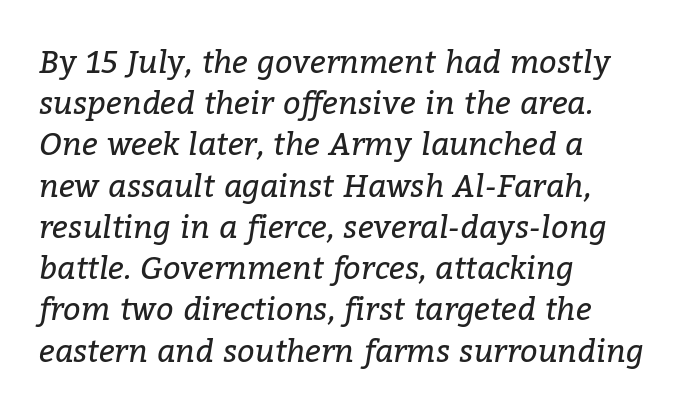
There is no visible air inserted between adjacent glyphs. This sample uses an oblique cut, with every glyph tilted off the vertical. Descender tails drop into unmarked territory. Weight class: somewhere from thin through regular.
